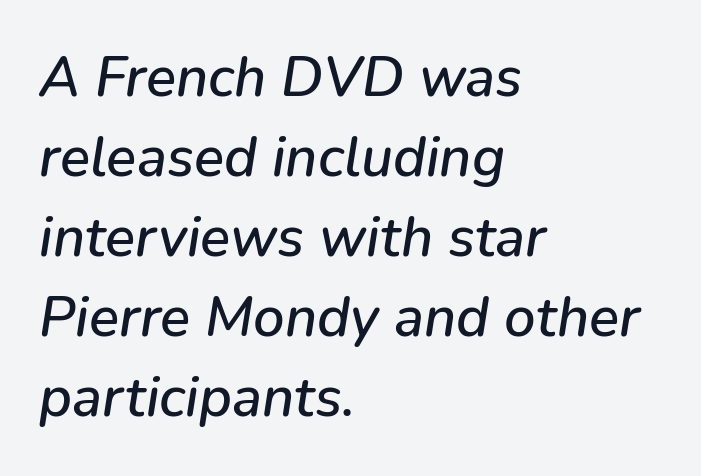
Q: Is the text italic (slanted)? A: Yes, it leans right by about 9 degrees.
Q: Is the text underlined? A: No.
Q: How is the paragraph aligned? A: Left-aligned.
Q: Is the spacing between letters normal or unusually wide? A: Normal.
Q: Is the spacing between lines tight, normal or loose? A: Normal.
Q: Width (condensed, normal, or wide)? A: Normal.
Q: Stroke contrast? A: Low.
Q: x-height? A: Medium.
Q: Monospaced? A: No.
